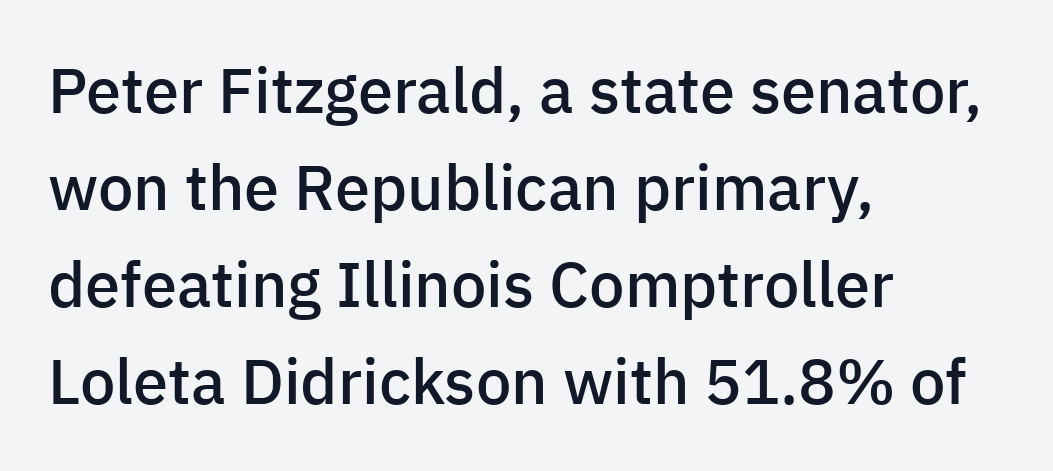
No feet cap the strokes, marking this as sans-serif type. This rendering features lettering with no underline. Is the block centered? No — it sits flush against the left margin. Each letter keeps its own natural width here, so spacing adapts to shape. The letters sit at their default tracking, neither squeezed nor spread.
